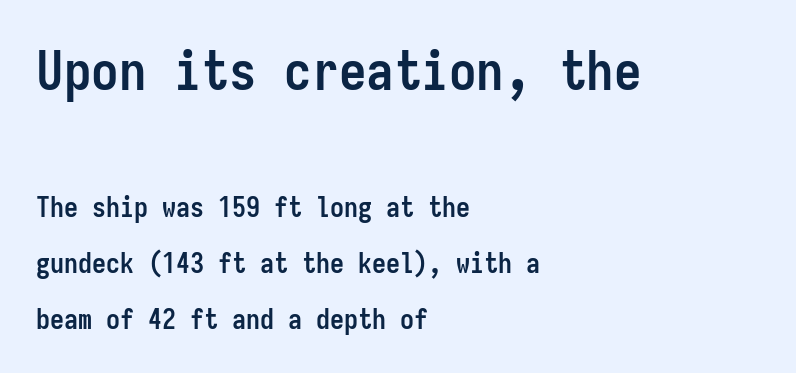
Horizontally, the lines are justified to the leading edge only. Fixed-width glyphs throughout — classic coding-font behaviour. A sans-serif font was chosen for this passage. How would I describe the line gaps? Wide and relaxed. I'd describe the lettering as bold — thick and assertive.
